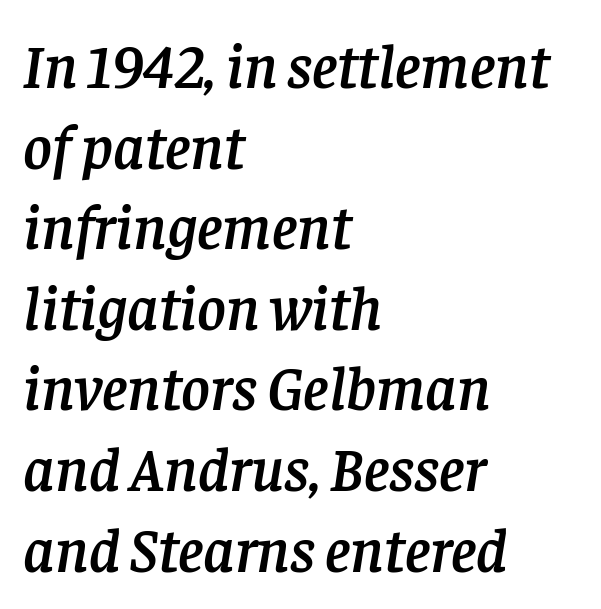
The letterforms sit shoulder to shoulder at normal distance. Line beginnings align vertically; line endings do not. Examine the stroke ends and you'll spot serifs. Compared with ordinary roman type, these characters are visibly tilted. Proportional: the letters do not fall into vertical columns. Plain, unruled lines of type.
